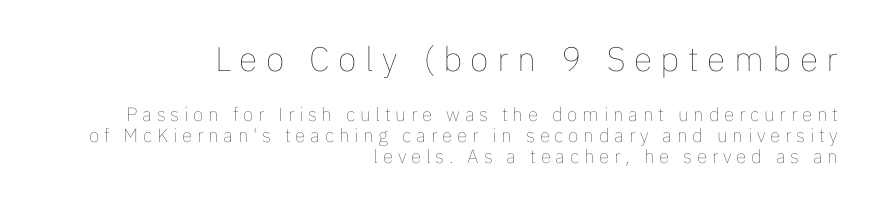
Anything drawn beneath the words? Only blank space. Between one letter and the next there's a generous, obvious gap. Note: larger setting up top, smaller setting below. Cramped leading. A typesetter would call this proportional, since set widths differ per character. Posture: vertical.
